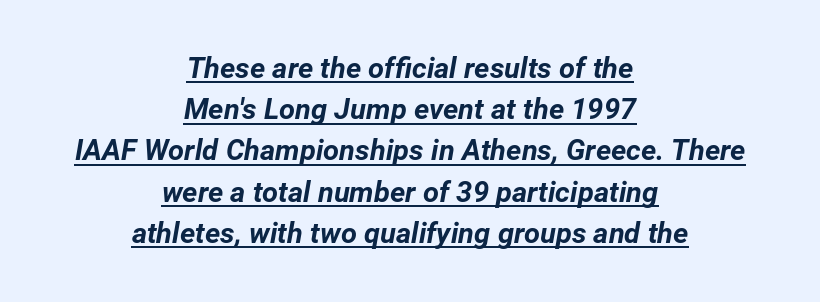
Q: Is the text bold? A: Yes.
Q: Is the text italic (slanted)? A: Yes, it leans right by about 12 degrees.
Q: Is the text underlined? A: Yes.
Q: How is the paragraph aligned? A: Centered.
Q: Is the spacing between letters normal or unusually wide? A: Normal.
Q: Is the spacing between lines tight, normal or loose? A: Normal.
Q: Width (condensed, normal, or wide)? A: Normal.
Q: Stroke contrast? A: Low.
Q: x-height? A: Medium.
Q: Monospaced? A: No.
